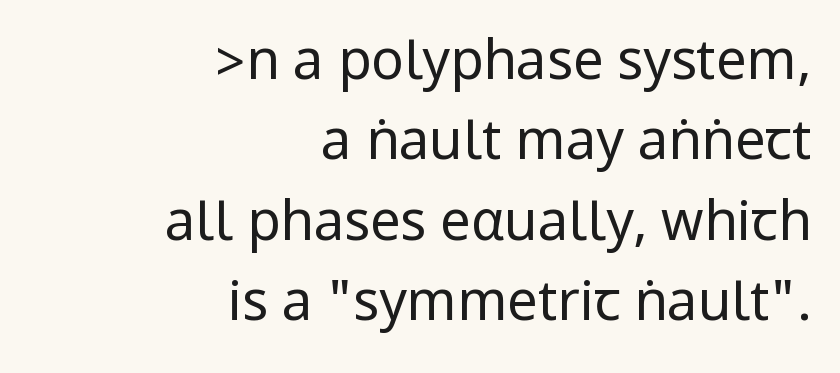
{"serif": "no", "italic": "no", "bold": "no", "weight": "regular", "width": "condensed", "stroke_contrast": "low", "underline": "no", "align": "right", "line_spacing": "normal", "line_spacing_ratio": 1.49, "letter_spacing": "normal", "letter_spacing_em": 0.0, "glyph_px": 54}
